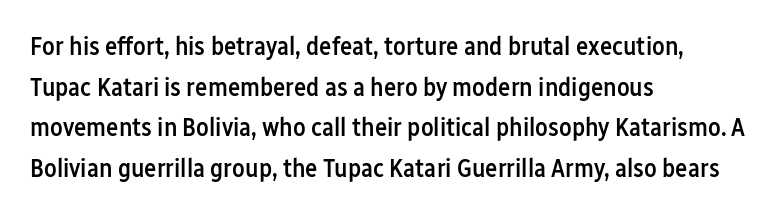
Compared with an ordinary text face, these strokes are moderately heavier — a semibold. Rendered with straight, roman letterforms. Beneath every word, the page is bare. Vertical spacing — default. What stands out about the letter spacing? Nothing — it is the standard amount.
